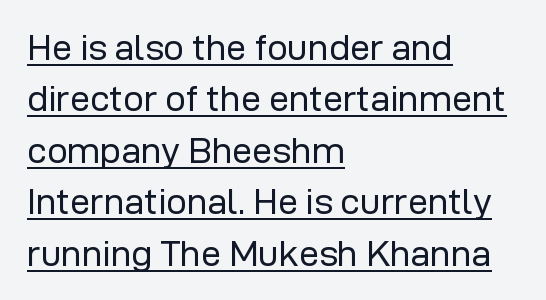
The image shows 36 px regular-weight sans-serif type, upright; set left-aligned, normal line spacing (1.43x), normal letter spacing, underlined; low stroke contrast and a medium x-height.
